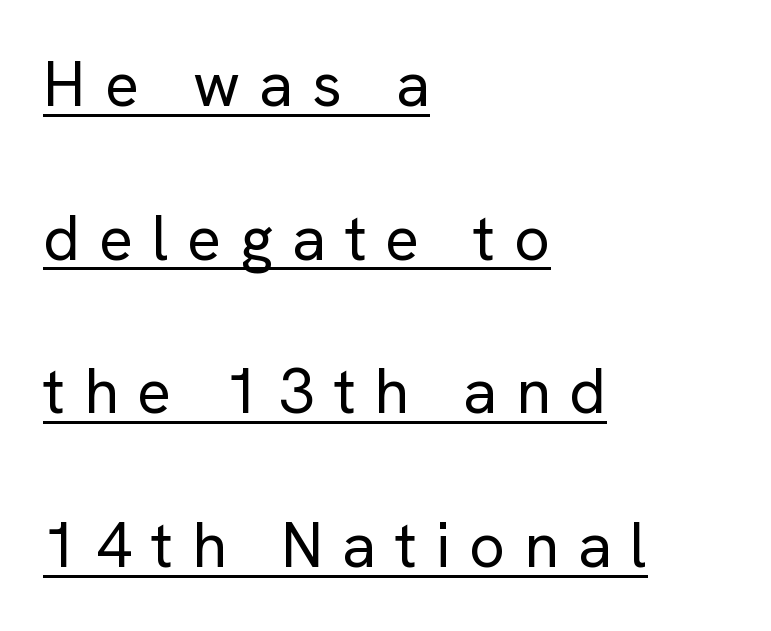
This rendering features underlined lettering. Stroke thickness stays within the range of a standard reading face or lighter. Note the varied advance widths — an 'i' is clearly narrower than an 'm'. The axis of the letterforms is exactly vertical.
